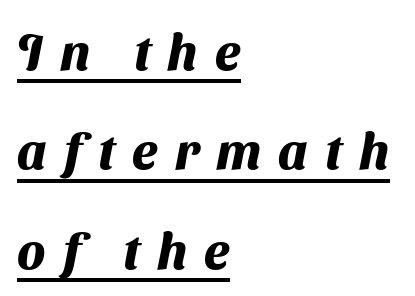
Is this a sans? Yes — the strokes have no serifs. Honestly, the letter spacing is so wide it's the main thing you notice. These lines are rendered in a variable-pitch font. Line starts are locked; line ends wander.
